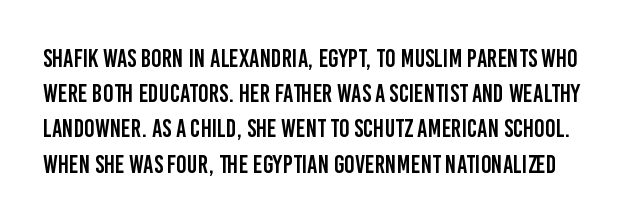
{"italic": "no", "underline": "no", "line_spacing": "normal", "line_spacing_ratio": 1.41, "letter_spacing": "normal", "letter_spacing_em": 0.0, "glyph_px": 25}
